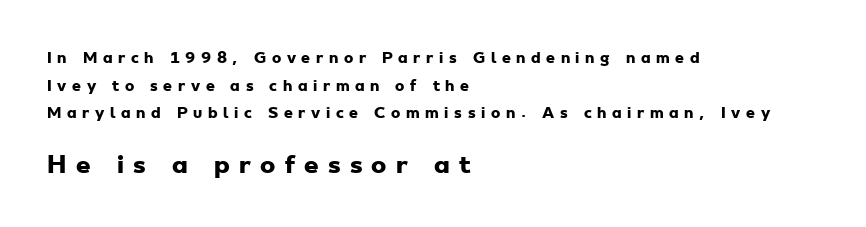
The face used here has the dense, thick strokes of a bold. Two sizes are in play, and the larger belongs to the second block. Leading is clearly above the norm, producing a sparse column. You could only call the tracking loose — the letters float apart. In CSS terms this would be text-align: left.
